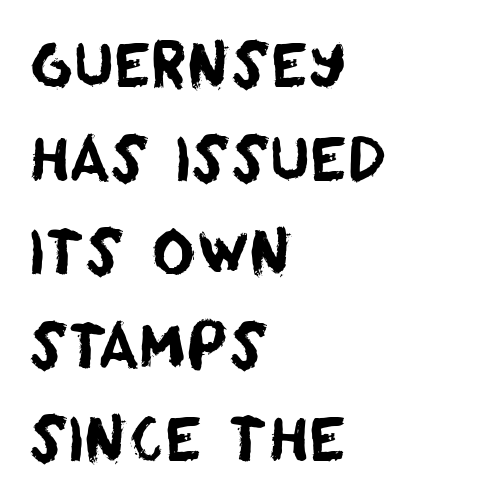
A typesetter would call this leading conventional body-copy spacing. Glyph-to-glyph distance matches everyday printed text. Where is the straight margin? On the left. The letters advance in unequal steps, a hallmark of proportional type.
